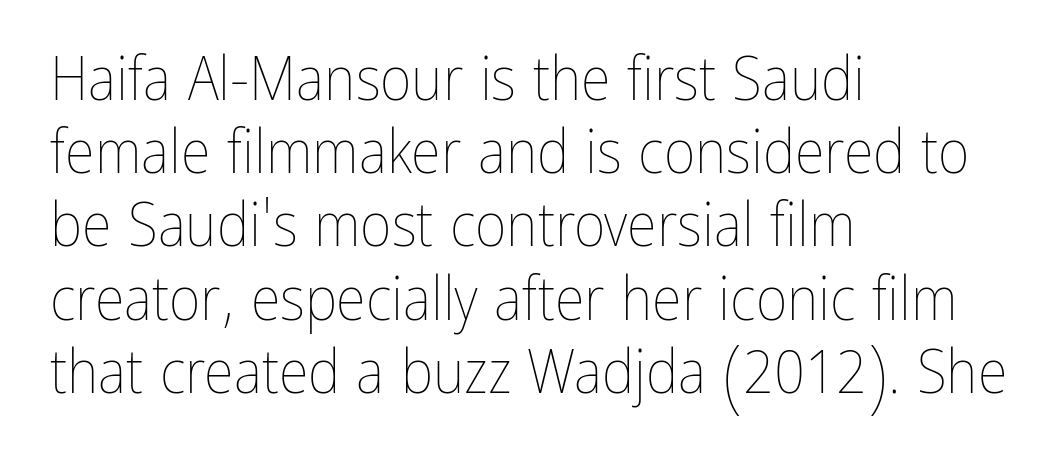
A typesetter would call this proportional, since set widths differ per character. Letters rest on an invisible, unmarked baseline. It's the straight-up-and-down kind of type. Glyph-to-glyph distance matches everyday printed text. Left-aligned paragraph, ragged on the right. No letter is thick-stroked: the sample isn't bold.
